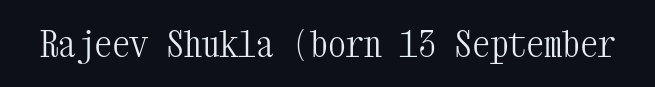
Q: Is the text bold? A: No.
Q: Is the text italic (slanted)? A: No, it is upright.
Q: Is the typeface a serif or a sans-serif typeface? A: Serif.
Q: Is the text underlined? A: No.
Q: Is the spacing between letters normal or unusually wide? A: Normal.
Q: Width (condensed, normal, or wide)? A: Condensed.
Q: Stroke contrast? A: Medium.
Q: x-height? A: Medium.
Q: Monospaced? A: Yes.
